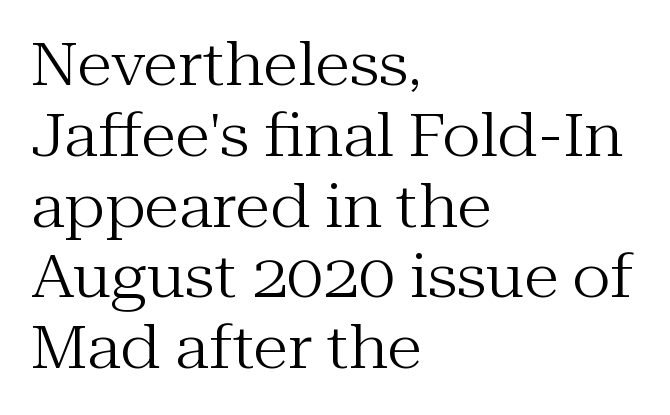
{"serif": "yes", "italic": "no", "bold": "no", "weight": "regular", "width": "normal", "stroke_contrast": "medium", "x_height": "medium", "monospaced": "no", "underline": "no", "align": "left", "line_spacing_ratio": 1.22, "letter_spacing": "normal", "letter_spacing_em": 0.0, "glyph_px": 58}
